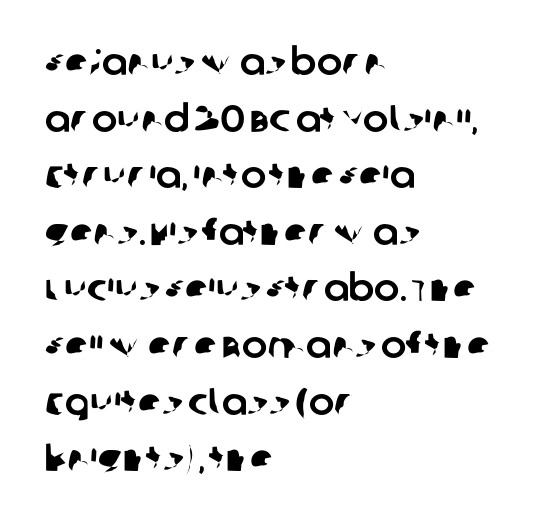
The image shows 38 px sans-serif type; set left-aligned, normal line spacing (1.49x), normal letter spacing, not underlined; low stroke contrast and a large x-height.
